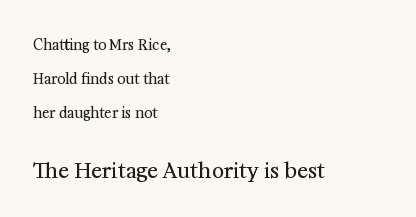
Q: Is the text bold? A: No.
Q: Is the text italic (slanted)? A: No, it is upright.
Q: Is the text underlined? A: No.
Q: How is the paragraph aligned? A: Left-aligned.
Q: Is the spacing between letters normal or unusually wide? A: Normal.
Q: Is the spacing between lines tight, normal or loose? A: Loose.
Q: Which block of text is set in a larger size, the first (top) or the second (bottom)? A: The second (bottom) one.
